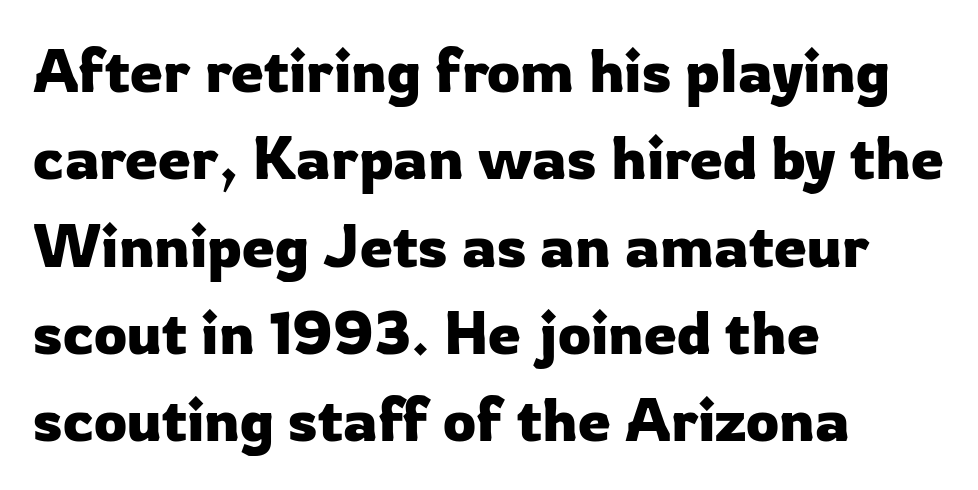
Q: Is the text italic (slanted)? A: No, it is upright.
Q: Is the typeface a serif or a sans-serif typeface? A: Sans-serif.
Q: Is the text underlined? A: No.
Q: How is the paragraph aligned? A: Left-aligned.
Q: Is the spacing between letters normal or unusually wide? A: Normal.
Q: Is the spacing between lines tight, normal or loose? A: Normal.
Q: Width (condensed, normal, or wide)? A: Normal.
Q: Stroke contrast? A: Low.
Q: x-height? A: Medium.
Q: Monospaced? A: No.
